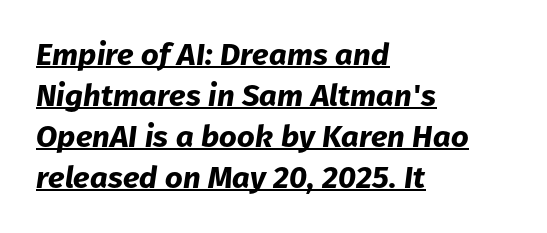
Summary of vertical rhythm: regular, with standard interline spacing. Notice how a bar underscores the lettering throughout. Horizontally, the lines are justified to the leading edge only. The passage shown is typed in a proportional face where columns would drift. Notice how the stems are inclined rather than vertical — that's the hallmark of italics. Every letter is thick-stroked: bold, no question.
